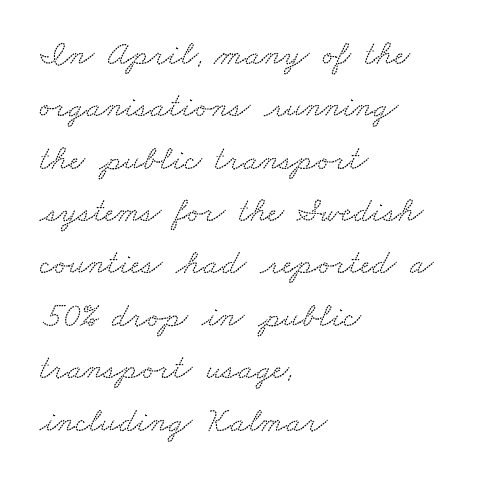
{"serif": "yes", "width": "wide", "stroke_contrast": "low", "x_height": "small", "monospaced": "no", "underline": "no", "align": "left", "line_spacing": "normal", "line_spacing_ratio": 1.54, "letter_spacing": "normal", "letter_spacing_em": 0.0, "glyph_px": 34}
